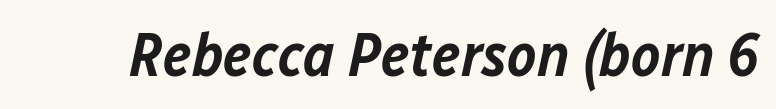
The image shows 62 px semibold type, italic (leaning right); set normal letter spacing, not underlined; low stroke contrast and a medium x-height.
